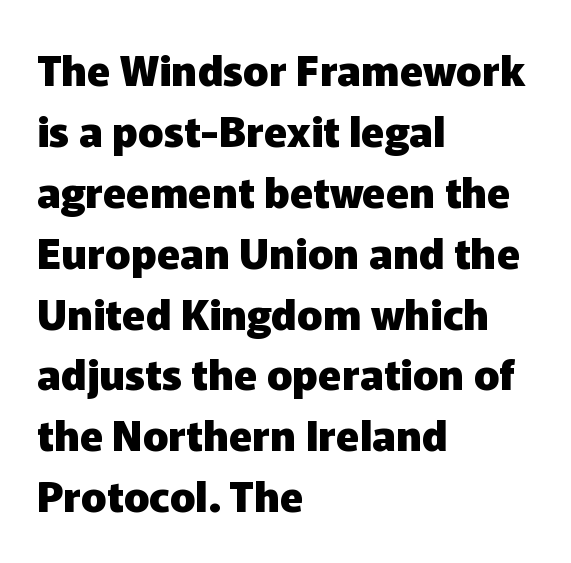
Has an underline been added? It has not. This sample has the flowing, uneven cadence of proportional lettering. These lines are composed in type without serifs. The lettering stays uniformly vertical, giving the passage a roman look. Look at the stroke-to-counter ratio: heavy, a bold.
